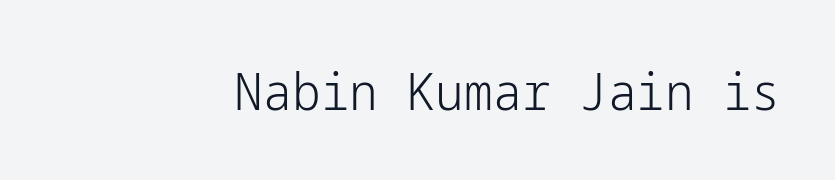
The line texture is even and compact thanks to regular tracking. The face used here is a sans, in the tradition of grotesques and geometrics. Posture: vertical. Is the type heavy? It reads as light-to-regular instead. Words float on clear page, feet unadorned.
